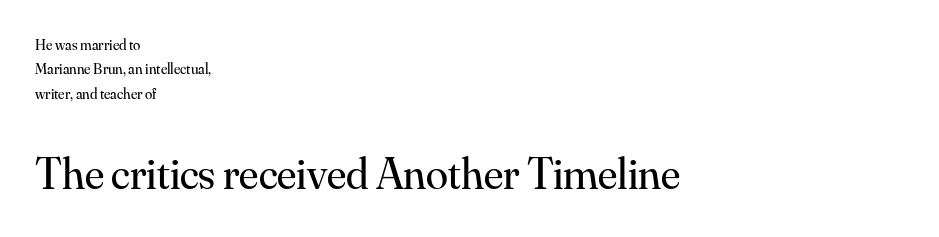
{"serif": "yes", "italic": "no", "bold": "no", "weight": "regular", "width": "normal", "stroke_contrast": "medium", "x_height": "small", "monospaced": "no", "underline": "no", "align": "left", "line_spacing": "normal", "line_spacing_ratio": 1.63, "letter_spacing": "normal", "letter_spacing_em": 0.0, "larger_block": "second", "size_ratio": 3.0, "glyph_px": 45}
